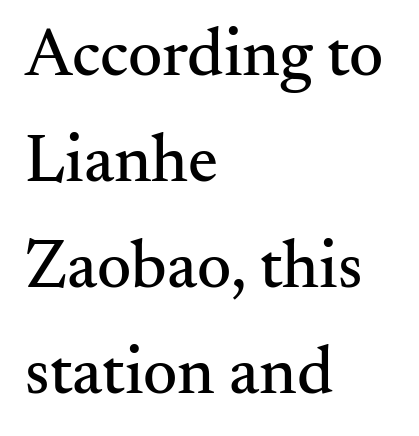
Notice how descenders clear the ascenders below comfortably — that's standard leading. Lines of text with bare space underneath. If you drew a line through each stem, it would be perfectly vertical. Each letter keeps its own natural width here, so spacing adapts to shape.
